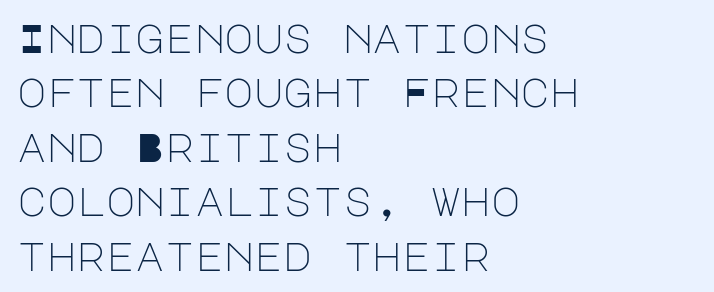
Is there any slant? The stems are plumb. The gap between lines stays unmarked. Compared with a typical body face, this is equally light or lighter still. Evenly set lines give the paragraph a standard silhouette.
